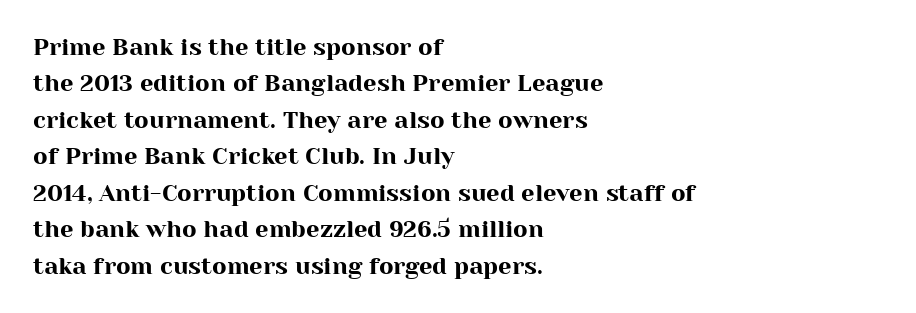
Q: Is the text italic (slanted)? A: No, it is upright.
Q: Is the text underlined? A: No.
Q: How is the paragraph aligned? A: Left-aligned.
Q: Is the spacing between letters normal or unusually wide? A: Normal.
Q: Is the spacing between lines tight, normal or loose? A: Normal.
